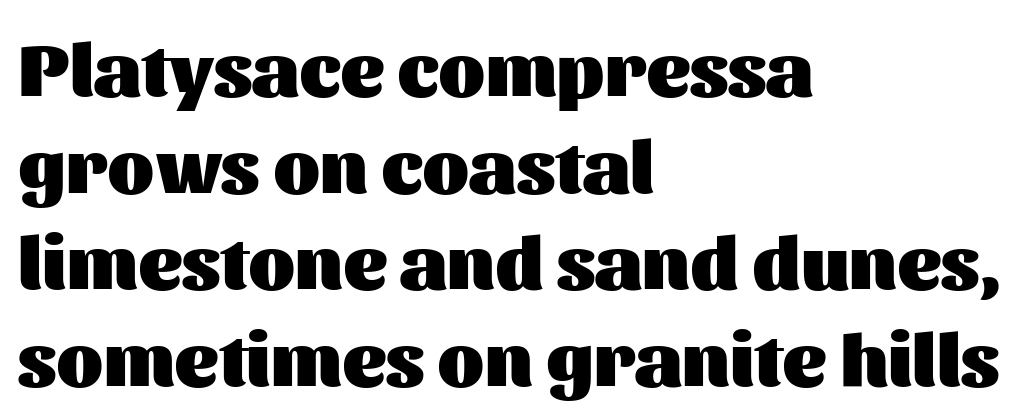
The words here are not underlined. The glyphs have the mass of a bold cut. The face used here is proportionally spaced, like ordinary book or web type. Rows of type keep a routine distance in the vertical direction. Unlike italic type, these characters show no tilt at all.
